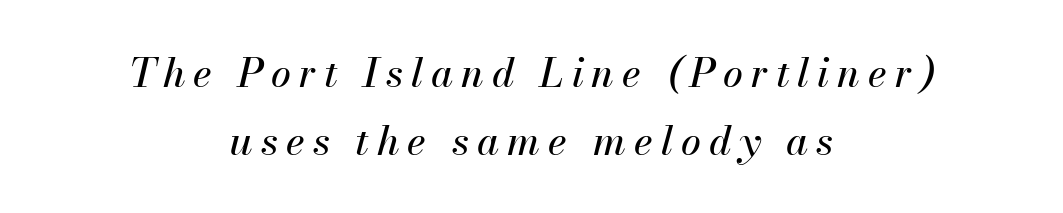
Q: Is the text italic (slanted)? A: Yes, it leans right by about 13 degrees.
Q: Is the text underlined? A: No.
Q: How is the paragraph aligned? A: Centered.
Q: Is the spacing between letters normal or unusually wide? A: Unusually wide.
Q: Is the spacing between lines tight, normal or loose? A: Normal.
Q: Width (condensed, normal, or wide)? A: Normal.
Q: Stroke contrast? A: Medium.
Q: x-height? A: Small.
Q: Monospaced? A: No.
